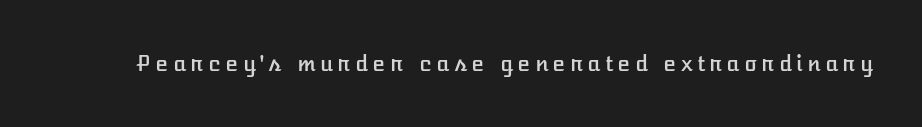
{"italic": "no", "underline": "no", "letter_spacing": "wide", "letter_spacing_em": 0.21, "glyph_px": 21}
